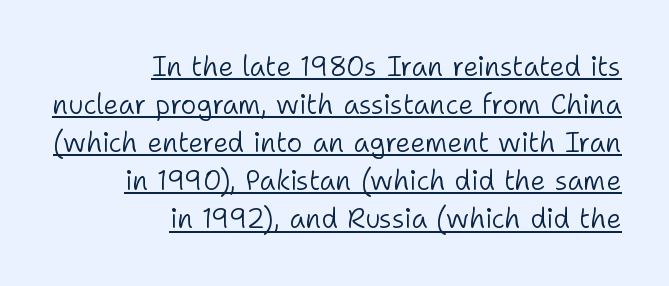
The image shows 27 px text type, upright; set right-aligned, normal line spacing (1.41x), normal letter spacing, underlined.
